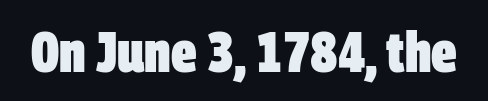
The image shows 57 px heavy, condensed sans-serif type; set normal letter spacing, not underlined; low stroke contrast and a large x-height.
